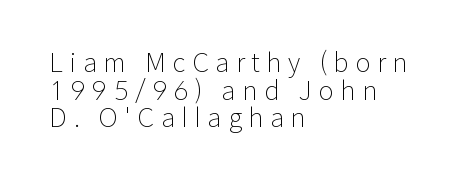
{"italic": "no", "bold": "no", "underline": "no", "align": "left", "line_spacing": "tight", "line_spacing_ratio": 1.06, "letter_spacing": "wide", "letter_spacing_em": 0.25, "glyph_px": 26}
